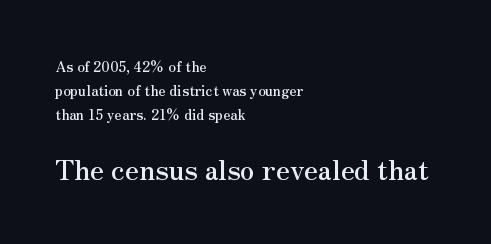
The image shows 27 px text type, upright; set left-aligned, line spacing 1.71x, normal letter spacing, not underlined; the second (bottom) block is 1.93x larger.
